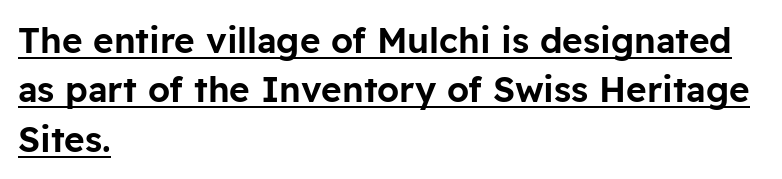
Q: Is the text italic (slanted)? A: No, it is upright.
Q: Is the typeface a serif or a sans-serif typeface? A: Sans-serif.
Q: Is the text underlined? A: Yes.
Q: How is the paragraph aligned? A: Left-aligned.
Q: Is the spacing between letters normal or unusually wide? A: Normal.
Q: Is the spacing between lines tight, normal or loose? A: Normal.
Q: Width (condensed, normal, or wide)? A: Normal.
Q: Stroke contrast? A: Low.
Q: x-height? A: Medium.
Q: Monospaced? A: No.
